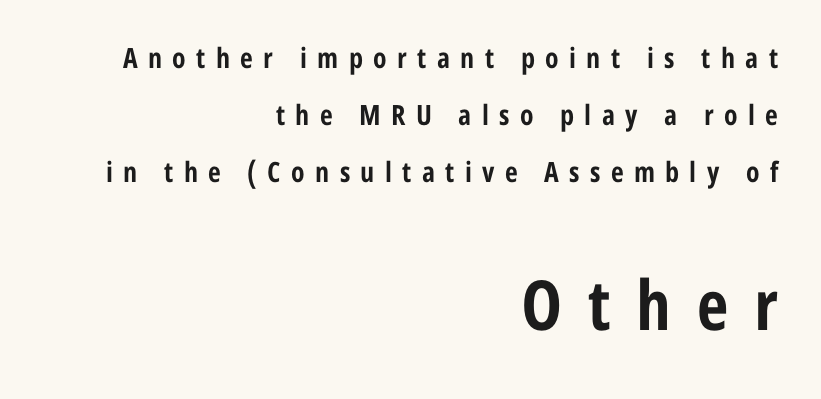
{"serif": "no", "italic": "no", "bold": "yes", "weight": "bold", "width": "condensed", "stroke_contrast": "low", "x_height": "medium", "monospaced": "no", "underline": "no", "align": "right", "line_spacing": "loose", "line_spacing_ratio": 2.03, "letter_spacing": "wide", "letter_spacing_em": 0.37, "larger_block": "second", "size_ratio": 2.46, "glyph_px": 69}
